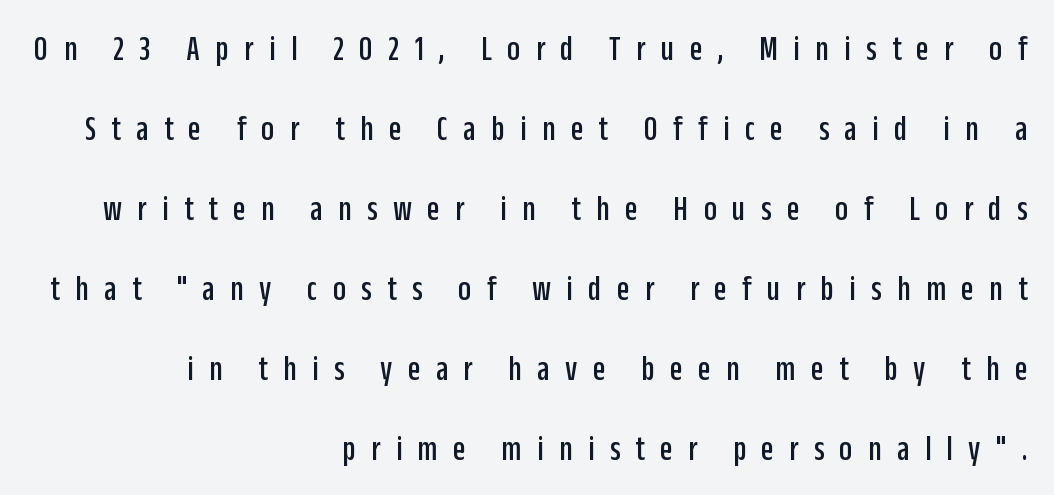
The image shows 36 px condensed sans-serif type, upright; set right-aligned, loose line spacing (2.22x), unusually wide letter spacing (+0.43 em), not underlined; low stroke contrast and a large x-height.
